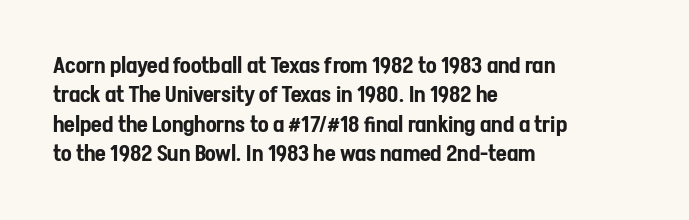
{"italic": "no", "underline": "no", "align": "left", "line_spacing": "normal", "line_spacing_ratio": 1.34, "letter_spacing": "normal", "letter_spacing_em": 0.0, "glyph_px": 22}
